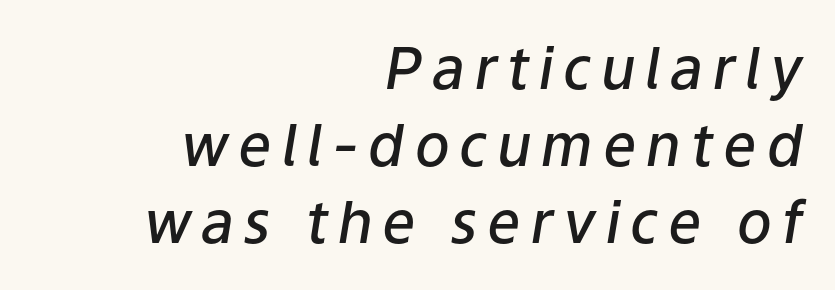
The image shows 58 px semibold type, italic (leaning right); set right-aligned, normal line spacing (1.33x), not underlined; low stroke contrast and a medium x-height.
